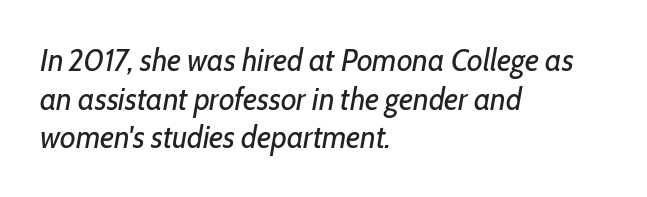
Q: Is the text bold? A: No.
Q: Is the text italic (slanted)? A: Yes, it leans right by about 10 degrees.
Q: Is the text underlined? A: No.
Q: How is the paragraph aligned? A: Left-aligned.
Q: Is the spacing between letters normal or unusually wide? A: Normal.
Q: Width (condensed, normal, or wide)? A: Condensed.
Q: Stroke contrast? A: Low.
Q: x-height? A: Medium.
Q: Monospaced? A: No.
